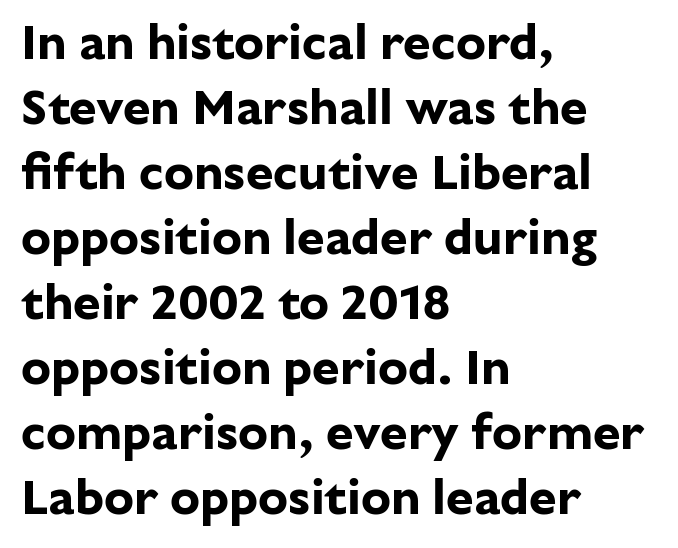
The strip under each line holds only bare page. The passage shown has conventional tracking throughout. Whoever set this chose a conventional vertical rhythm. Proportional: the letters do not fall into vertical columns.
